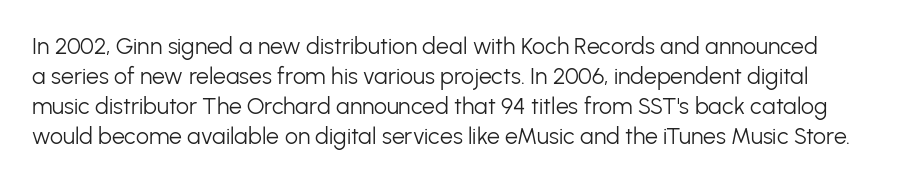
Q: Is the text bold? A: No.
Q: Is the text italic (slanted)? A: No, it is upright.
Q: Is the text underlined? A: No.
Q: Is the spacing between letters normal or unusually wide? A: Normal.
Q: Is the spacing between lines tight, normal or loose? A: Normal.
